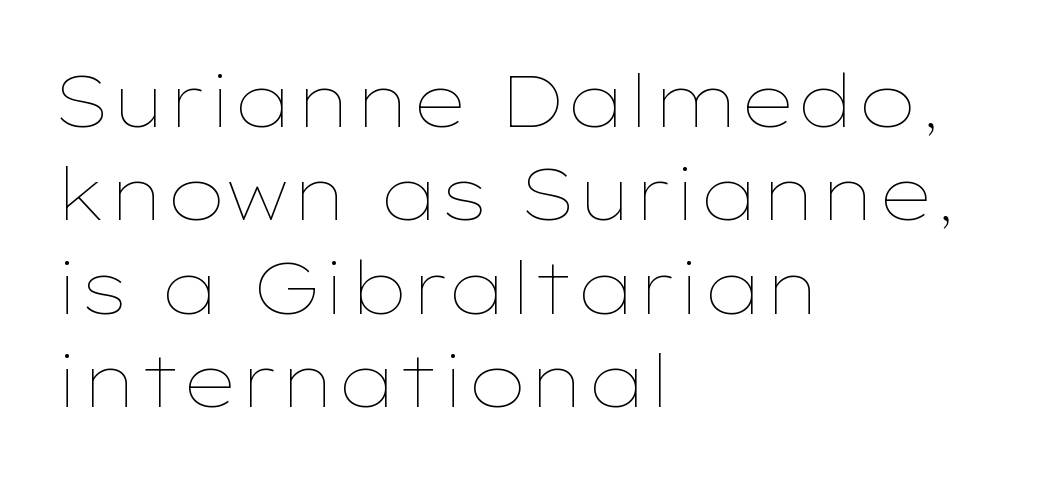
The image shows 73 px thin, wide type, upright; set left-aligned, normal line spacing (1.28x), normal letter spacing, not underlined; low stroke contrast and a medium x-height.
